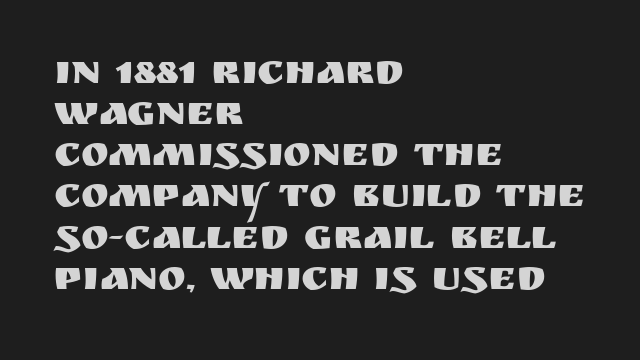
The image shows 42 px sans-serif type, upright; set left-aligned, tight line spacing (0.98x), normal letter spacing, not underlined; medium stroke contrast and a large x-height.
